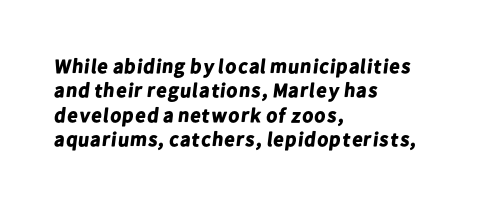
{"bold": "yes", "underline": "no", "align": "left", "line_spacing_ratio": 1.22, "letter_spacing": "normal", "letter_spacing_em": 0.0, "glyph_px": 20}
